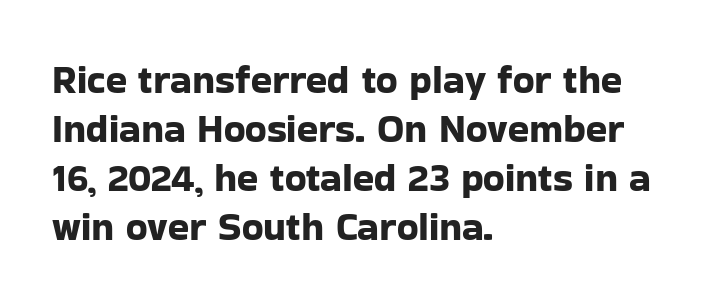
Q: Is the text italic (slanted)? A: No, it is upright.
Q: Is the typeface a serif or a sans-serif typeface? A: Sans-serif.
Q: Is the text underlined? A: No.
Q: How is the paragraph aligned? A: Left-aligned.
Q: Is the spacing between letters normal or unusually wide? A: Normal.
Q: Is the spacing between lines tight, normal or loose? A: Normal.
Q: Width (condensed, normal, or wide)? A: Normal.
Q: Stroke contrast? A: Low.
Q: x-height? A: Medium.
Q: Monospaced? A: No.
